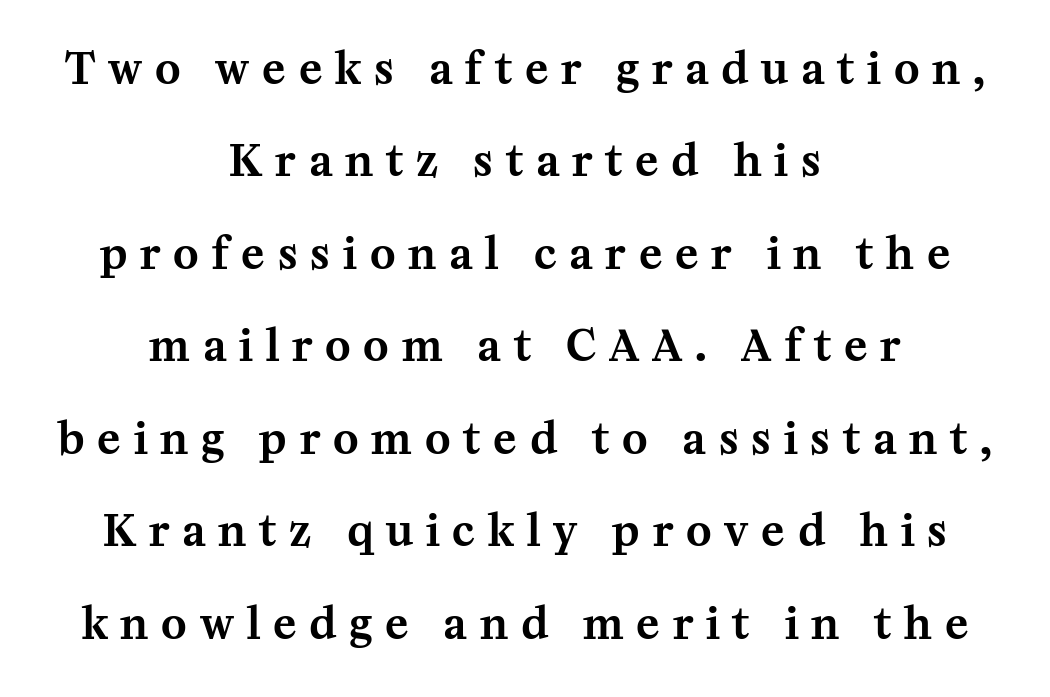
Q: Is the text italic (slanted)? A: No, it is upright.
Q: Is the typeface a serif or a sans-serif typeface? A: Serif.
Q: Is the text underlined? A: No.
Q: How is the paragraph aligned? A: Centered.
Q: Is the spacing between letters normal or unusually wide? A: Unusually wide.
Q: Is the spacing between lines tight, normal or loose? A: Loose.
Q: Width (condensed, normal, or wide)? A: Normal.
Q: Stroke contrast? A: Medium.
Q: x-height? A: Medium.
Q: Monospaced? A: No.
